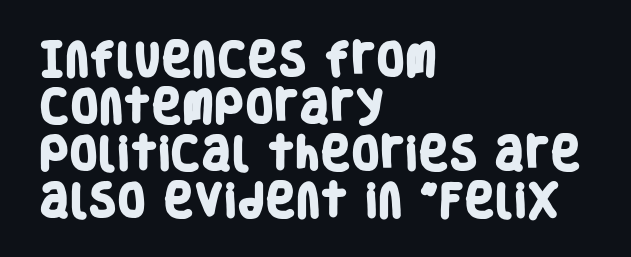
Q: Is the text bold? A: Yes.
Q: Is the typeface a serif or a sans-serif typeface? A: Sans-serif.
Q: Is the text underlined? A: No.
Q: How is the paragraph aligned? A: Left-aligned.
Q: Is the spacing between letters normal or unusually wide? A: Normal.
Q: Is the spacing between lines tight, normal or loose? A: Normal.
Q: Width (condensed, normal, or wide)? A: Condensed.
Q: Stroke contrast? A: Low.
Q: x-height? A: Large.
Q: Monospaced? A: No.
